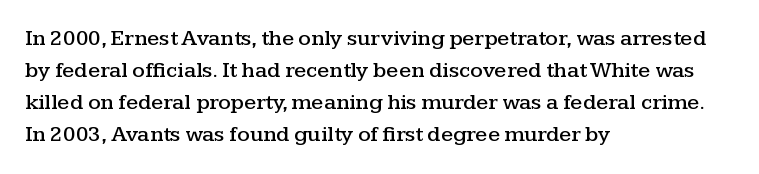
The image shows 22 px text type, upright; set left-aligned, normal line spacing (1.46x), normal letter spacing, not underlined.
